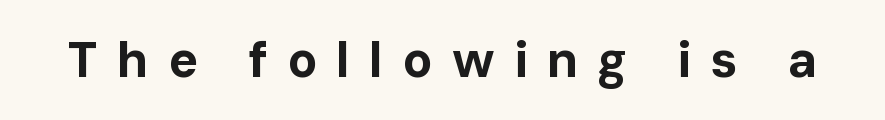
Words float on clear page, feet unadorned. This is roman type, the default non-slanted kind. Font category for this specimen: sans-serif. A typesetter would call this proportional, since set widths differ per character. The letters are spread apart with noticeably loose tracking.
